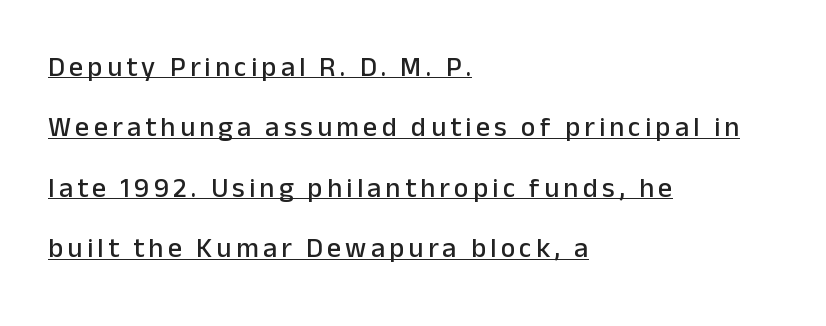
Q: Is the text italic (slanted)? A: No, it is upright.
Q: Is the typeface a serif or a sans-serif typeface? A: Sans-serif.
Q: Is the text underlined? A: Yes.
Q: How is the paragraph aligned? A: Left-aligned.
Q: Is the spacing between lines tight, normal or loose? A: Loose.
Q: Width (condensed, normal, or wide)? A: Normal.
Q: Stroke contrast? A: Low.
Q: x-height? A: Medium.
Q: Monospaced? A: No.
